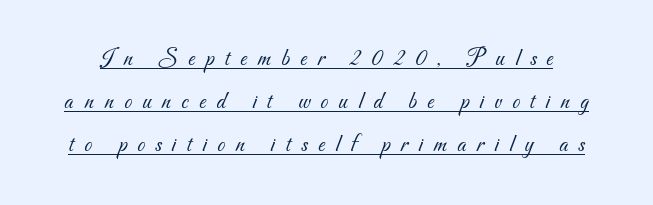
The image shows 25 px text type; set line spacing 1.72x, unusually wide letter spacing (+0.42 em), underlined.
